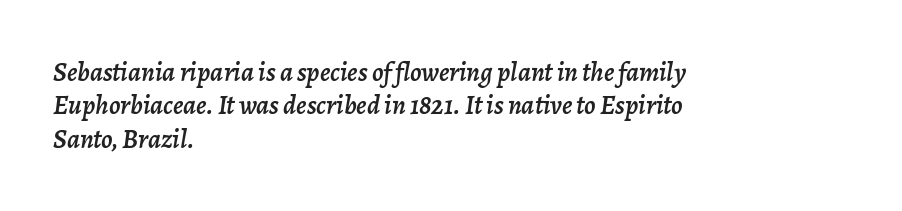
{"italic": "yes", "lean": "right", "slant_degrees": 7, "underline": "no", "align": "left", "line_spacing_ratio": 1.24, "letter_spacing": "normal", "letter_spacing_em": 0.0, "glyph_px": 27}
